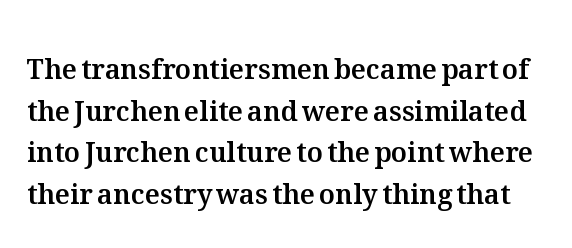
The image shows 27 px text type, upright; set normal line spacing (1.54x), normal letter spacing, not underlined.
